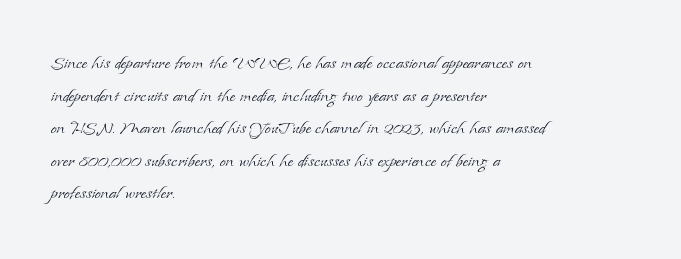
{"bold": "no", "underline": "no", "align": "left", "line_spacing": "normal", "line_spacing_ratio": 1.48, "letter_spacing": "normal", "letter_spacing_em": 0.0, "glyph_px": 22}
